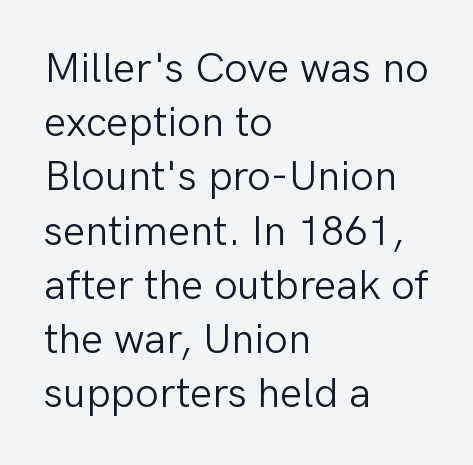
The image shows 42 px light sans-serif type, upright; set left-aligned, normal line spacing (1.29x), normal letter spacing, not underlined; low stroke contrast and a medium x-height.
